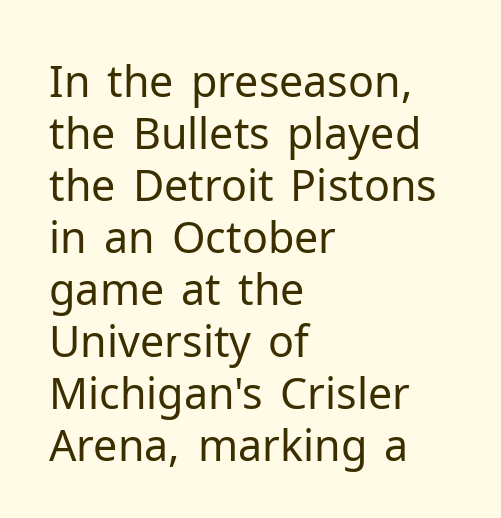
{"serif": "no", "italic": "no", "bold": "no", "weight": "regular", "width": "normal", "stroke_contrast": "low", "x_height": "medium", "monospaced": "no", "underline": "no", "align": "left", "line_spacing_ratio": 1.21, "letter_spacing": "normal", "letter_spacing_em": 0.0, "glyph_px": 43}
